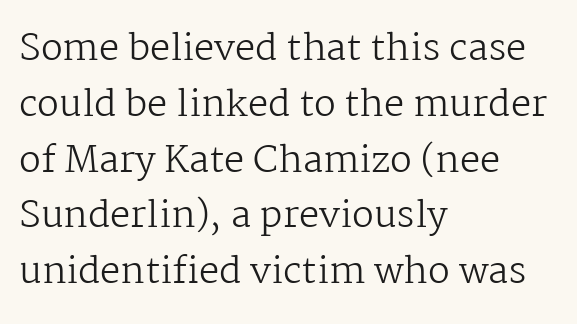
{"serif": "yes", "italic": "no", "bold": "no", "weight": "regular", "width": "normal", "stroke_contrast": "medium", "x_height": "medium", "monospaced": "no", "underline": "no", "align": "left", "line_spacing": "normal", "line_spacing_ratio": 1.55, "letter_spacing": "normal", "letter_spacing_em": 0.0, "glyph_px": 36}
